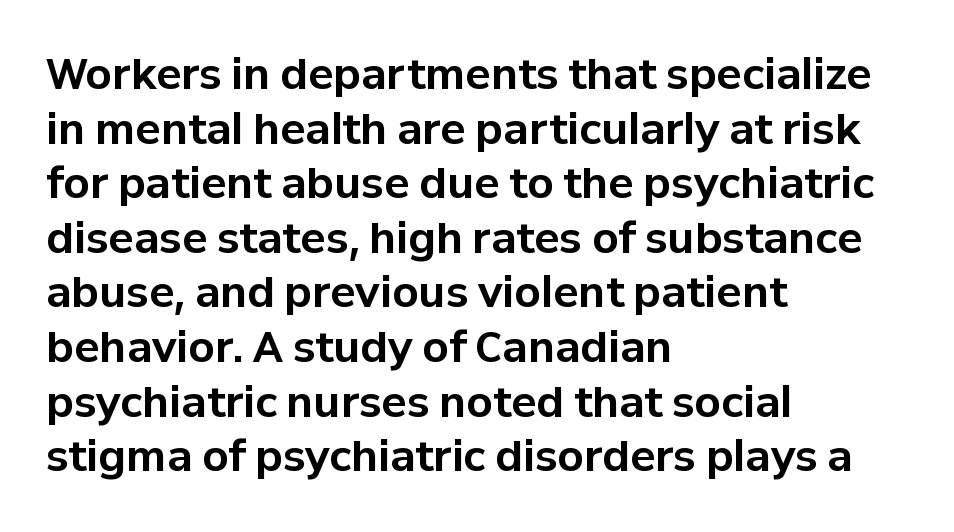
Q: Is the text bold? A: Yes.
Q: Is the text italic (slanted)? A: No, it is upright.
Q: Is the typeface a serif or a sans-serif typeface? A: Sans-serif.
Q: Is the text underlined? A: No.
Q: How is the paragraph aligned? A: Left-aligned.
Q: Is the spacing between letters normal or unusually wide? A: Normal.
Q: Is the spacing between lines tight, normal or loose? A: Normal.
Q: Width (condensed, normal, or wide)? A: Normal.
Q: Stroke contrast? A: Low.
Q: x-height? A: Medium.
Q: Monospaced? A: No.
